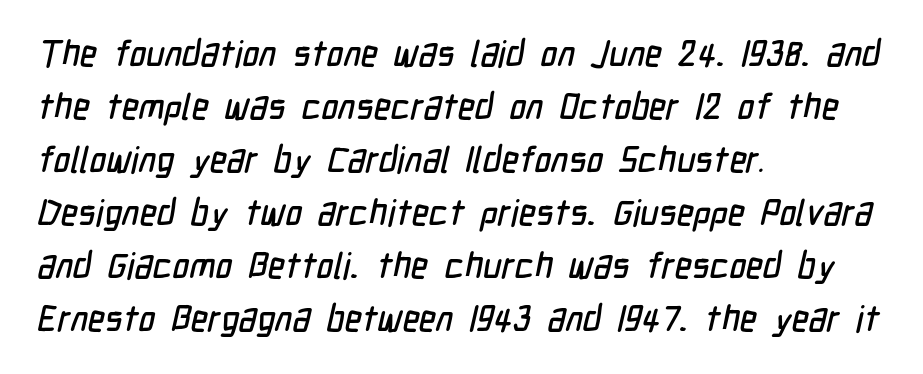
{"serif": "no", "width": "condensed", "stroke_contrast": "low", "x_height": "medium", "monospaced": "no", "underline": "no", "align": "left", "line_spacing": "normal", "line_spacing_ratio": 1.47, "letter_spacing": "normal", "letter_spacing_em": 0.0, "glyph_px": 36}
